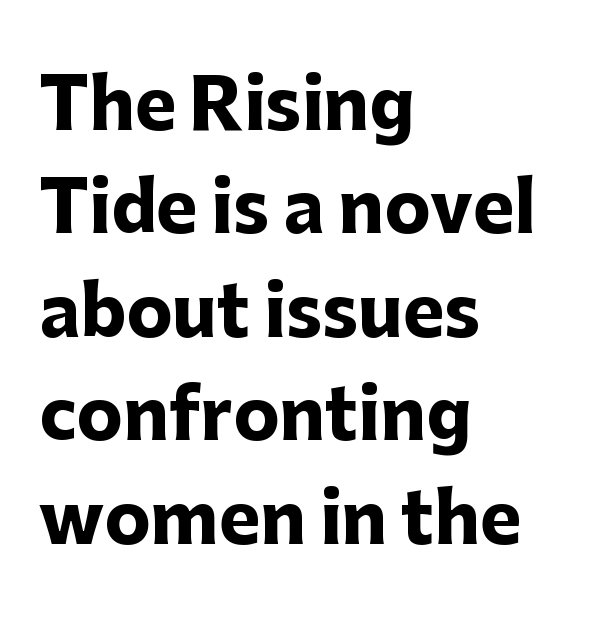
{"serif": "no", "italic": "no", "bold": "yes", "weight": "heavy", "width": "normal", "stroke_contrast": "low", "x_height": "medium", "monospaced": "no", "underline": "no", "align": "left", "line_spacing": "normal", "line_spacing_ratio": 1.5, "letter_spacing": "normal", "letter_spacing_em": 0.0, "glyph_px": 69}
